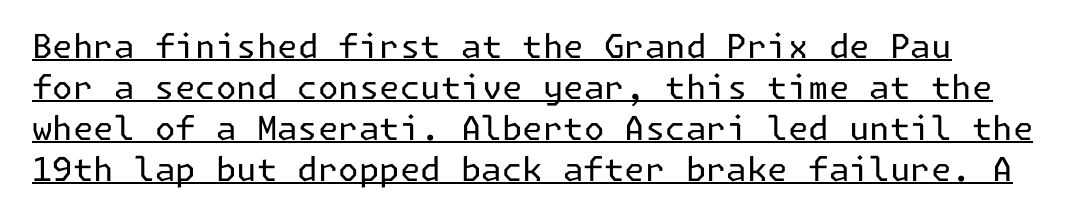
The image shows 33 px regular-weight sans-serif type, upright; set line spacing 1.24x, normal letter spacing, underlined; low stroke contrast and a medium x-height.
